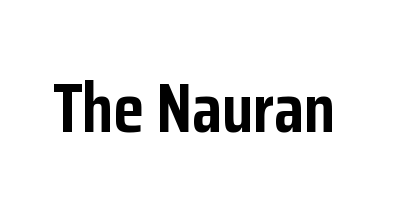
Check under the words: just untouched page. The face used here is rendered with its standard letterfit. Notice how the stems are strictly vertical — no italics here. Stroke thickness is high; the sample reads as a true bold. Classification — sans serif.
